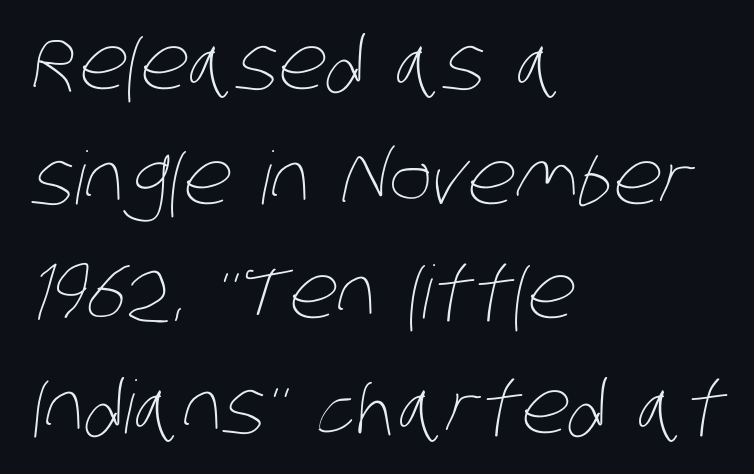
Q: Is the text bold? A: No.
Q: Is the text underlined? A: No.
Q: How is the paragraph aligned? A: Left-aligned.
Q: Is the spacing between letters normal or unusually wide? A: Normal.
Q: Is the spacing between lines tight, normal or loose? A: Normal.
Q: Width (condensed, normal, or wide)? A: Condensed.
Q: Stroke contrast? A: Low.
Q: x-height? A: Large.
Q: Monospaced? A: No.
